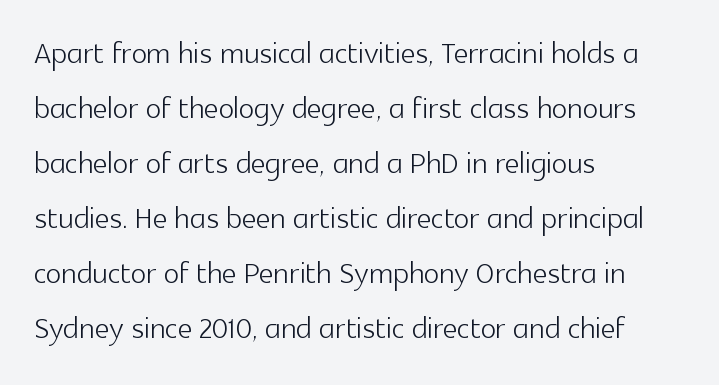
Regarding leading, the lines here are spaced in the standard way. Are there feet on the stems? There aren't — it's a sans. Rule under the text: the space is simply empty. Proportional: the letters do not fall into vertical columns.
